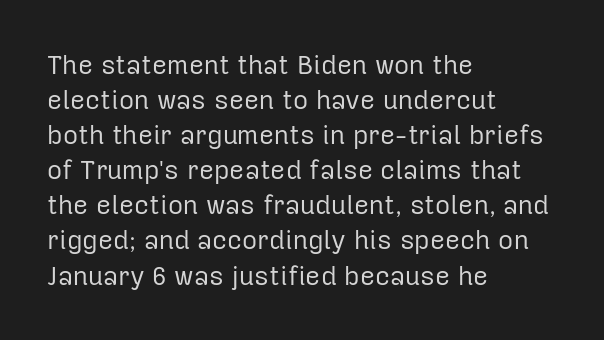
How are the letters spaced? Ordinarily, with no added tracking. Has an underline been added? It has not. Honestly, the row spacing looks completely unremarkable. The font is comparable to plain body text, perhaps lighter. Visually the block forms a straight wall on the left and a jagged coastline on the right.
